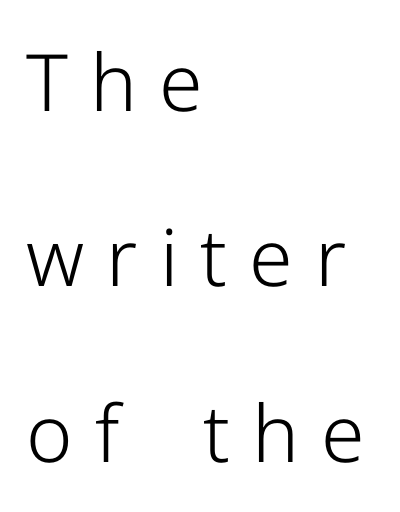
Someone cranked the tracking dial way up on this one. The glyphs in this specimen are sans serif. The passage shown is not bold in any degree. The setting favours the left margin, as ordinary paragraphs usually do. Check the space under the baseline: it is left empty. When letters stand straight like this, we call the style roman or upright.
